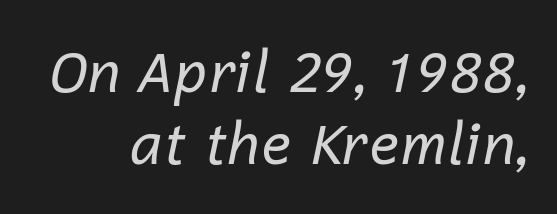
Short note: letters normally spaced. Just letters on the line, the space beneath them empty. You could not count columns in this text — the font is proportionally spaced. The lettering tilts uniformly, giving the passage an italic look. Heft: none added — not bold. Rows of type keep a routine distance in the vertical direction.
